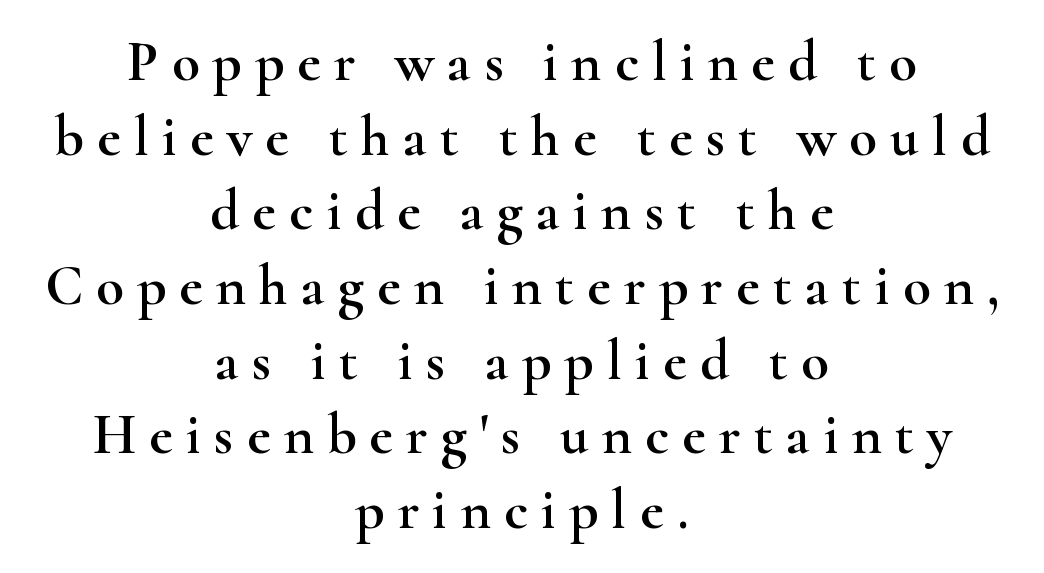
{"serif": "yes", "italic": "no", "width": "wide", "stroke_contrast": "high", "x_height": "small", "monospaced": "no", "underline": "no", "align": "center", "line_spacing": "normal", "line_spacing_ratio": 1.31, "letter_spacing": "wide", "letter_spacing_em": 0.23, "glyph_px": 57}
